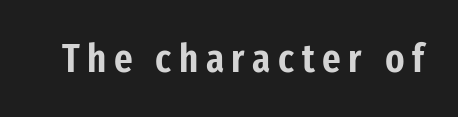
Note the varied advance widths — an 'i' is clearly narrower than an 'm'. Ascenders rise straight up at ninety degrees. The typeface chosen for these lines omits serifs. The baseline area is clear.
